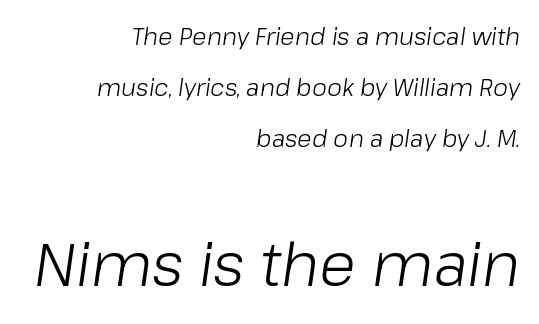
Compared with typical body copy, the letter spacing here is the same. The lines in this sample share a right terminus and differ only in where they begin. A light-to-regular cut is what we see here. Does the lettering tilt? It does — this is italic.
